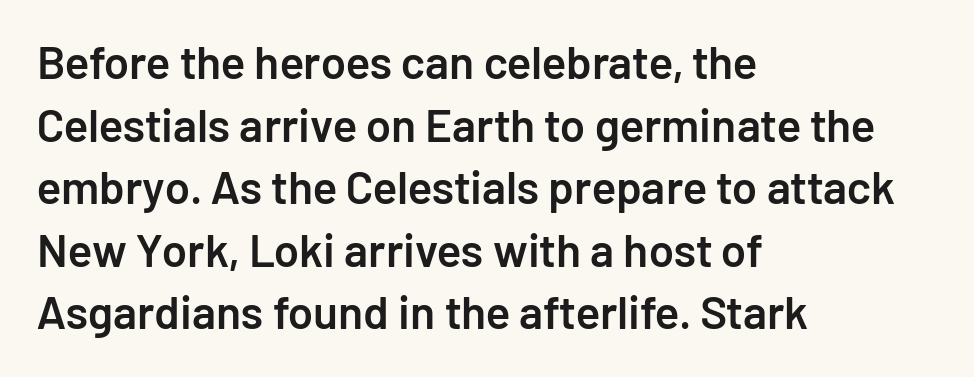
{"serif": "no", "italic": "no", "bold": "semi", "weight": "semibold", "width": "normal", "stroke_contrast": "low", "x_height": "medium", "monospaced": "no", "underline": "no", "align": "left", "line_spacing": "normal", "line_spacing_ratio": 1.36, "letter_spacing": "normal", "letter_spacing_em": 0.0, "glyph_px": 46}
